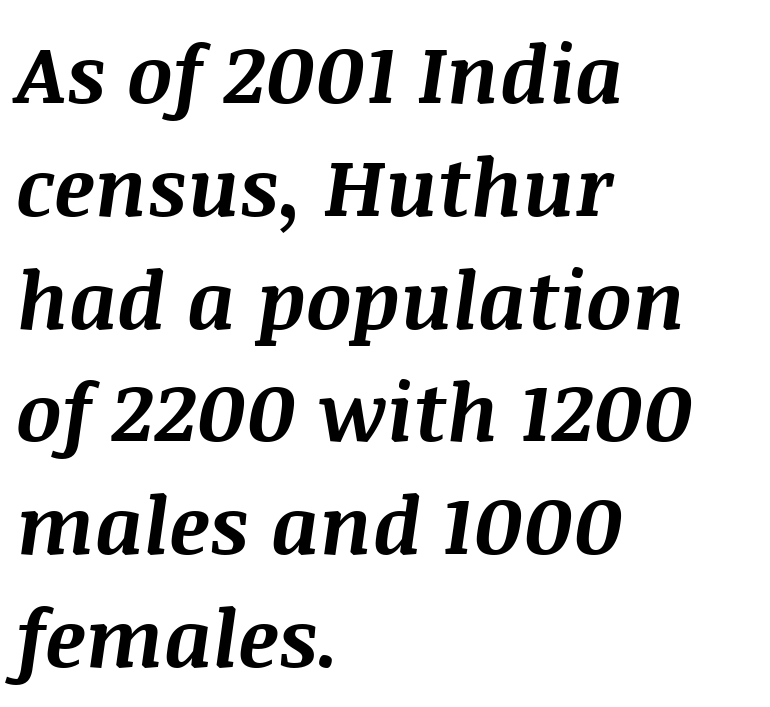
This sample keeps an unexceptional amount of space between lines. Weight check: bold — yes, fully. In terms of posture, this sample is oblique. These lines are rendered in a variable-pitch font. This rendering features lettering with no underline. Compared with a centered layout, this one pins lines to the left instead.
